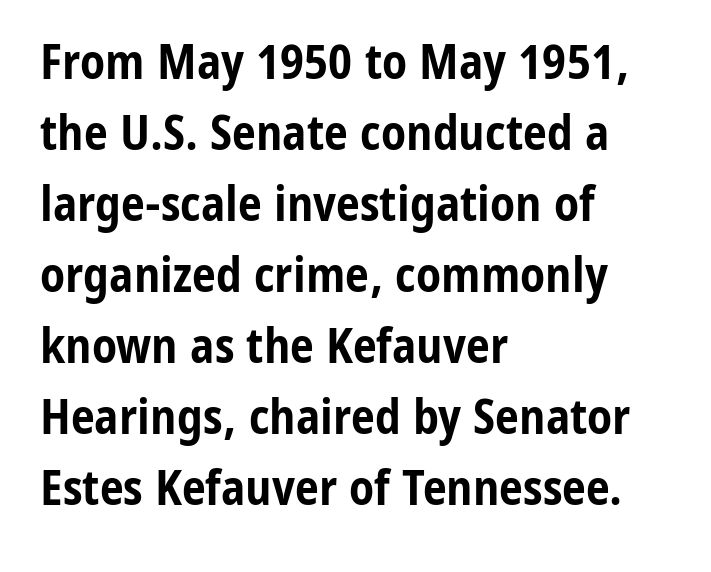
Q: Is the text bold? A: Yes.
Q: Is the text italic (slanted)? A: No, it is upright.
Q: Is the typeface a serif or a sans-serif typeface? A: Sans-serif.
Q: Is the text underlined? A: No.
Q: How is the paragraph aligned? A: Left-aligned.
Q: Is the spacing between letters normal or unusually wide? A: Normal.
Q: Is the spacing between lines tight, normal or loose? A: Normal.
Q: Width (condensed, normal, or wide)? A: Condensed.
Q: Stroke contrast? A: Low.
Q: x-height? A: Medium.
Q: Monospaced? A: No.
